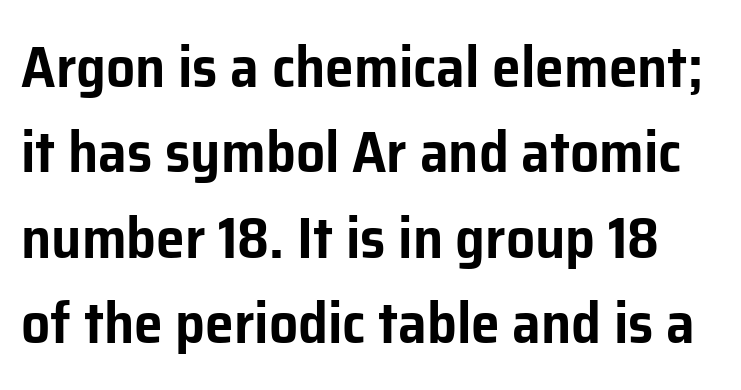
{"serif": "no", "italic": "no", "width": "normal", "stroke_contrast": "low", "x_height": "medium", "monospaced": "no", "underline": "no", "line_spacing": "normal", "line_spacing_ratio": 1.47, "letter_spacing": "normal", "letter_spacing_em": 0.0, "glyph_px": 58}
